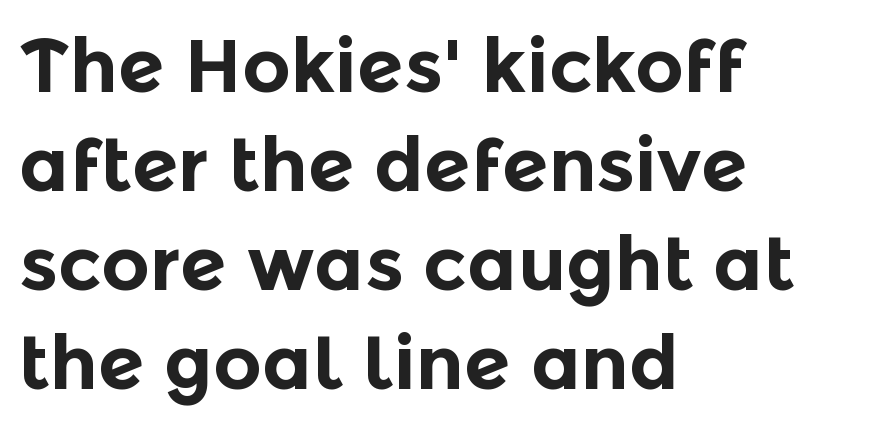
The image shows 75 px bold sans-serif type, upright; set left-aligned, normal line spacing (1.32x), normal letter spacing, not underlined; a medium x-height.
